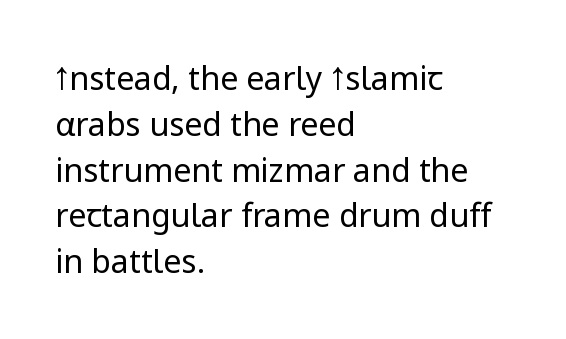
Nothing sits at the stroke ends, so this counts as sans-serif. These lines were composed using upright roman letters. This sample keeps an unexceptional amount of space between lines. The horizontal fit of the characters is conventional and even. Is this a fixed-width face? No — the glyphs have proportional, varying widths.
